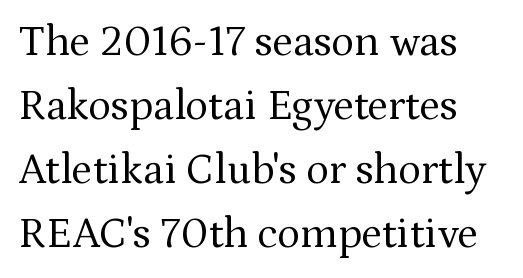
The image shows 43 px regular-weight serif type, upright; set normal line spacing (1.49x), normal letter spacing, not underlined; medium stroke contrast and a medium x-height.
